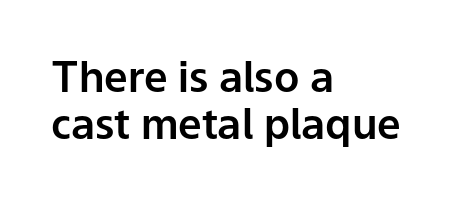
The image shows 42 px sans-serif type, upright; set left-aligned, tight line spacing (1.13x), normal letter spacing, not underlined; low stroke contrast and a medium x-height.
